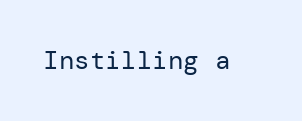
A roman cut, with each character standing at attention. Decoration check: the copy has no underline. The gaps between neighbouring characters are ordinary and unremarkable. Bold? No — there's no thickening of the strokes.
